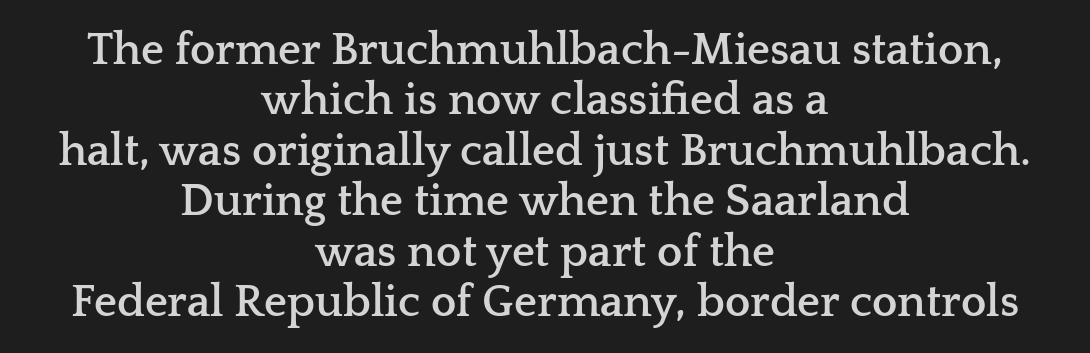
Type style note: has serifs. Teacher's note: observe the equal gaps on both sides — that is centered alignment. A typesetter would call this zero additional tracking. Italic? Not at all — the glyphs are vertical.
